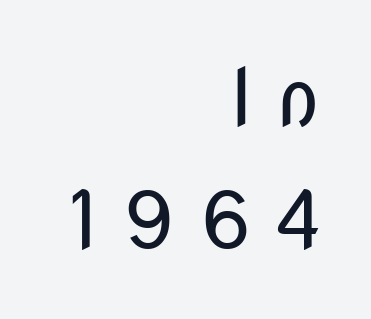
Caption: face not bold, strokes unweighted. If you measured baseline to baseline, you'd find a middling distance. Descenders are the only things crossing below the line. Compared with a flush-left layout, this one pins lines to the opposite, right side. The typeface chosen for these lines omits serifs.
